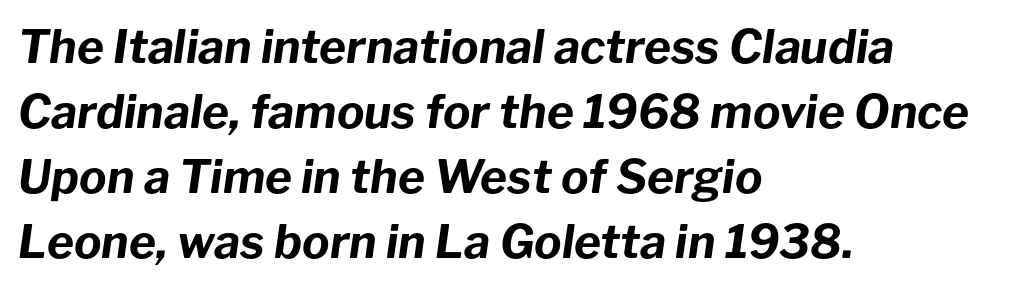
{"italic": "yes", "lean": "right", "slant_degrees": 8, "bold": "yes", "weight": "bold", "width": "normal", "stroke_contrast": "low", "x_height": "medium", "monospaced": "no", "underline": "no", "align": "left", "line_spacing": "normal", "line_spacing_ratio": 1.41, "letter_spacing": "normal", "letter_spacing_em": 0.0, "glyph_px": 46}
